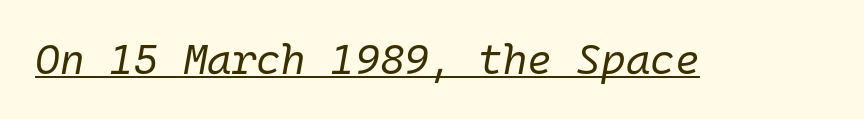
The image shows 42 px regular-weight type, italic (leaning right), monospaced; set normal letter spacing, underlined; low stroke contrast and a medium x-height.
